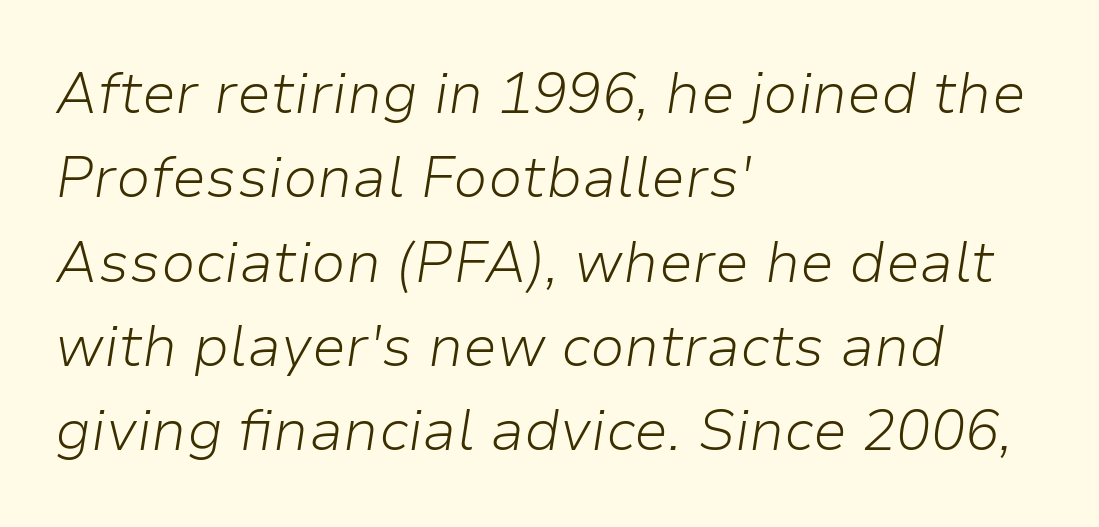
{"italic": "yes", "lean": "right", "slant_degrees": 9, "bold": "no", "weight": "light", "width": "normal", "stroke_contrast": "low", "x_height": "medium", "monospaced": "no", "underline": "no", "align": "left", "line_spacing": "normal", "line_spacing_ratio": 1.48, "letter_spacing": "normal", "letter_spacing_em": 0.0, "glyph_px": 57}
